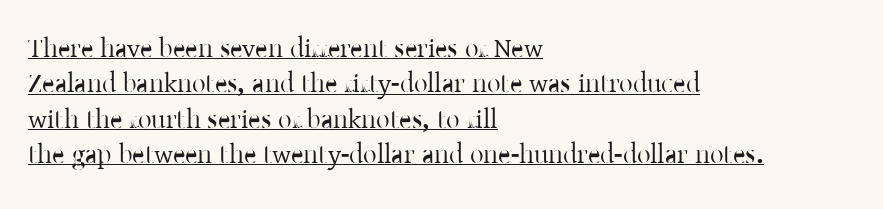
Q: Is the text italic (slanted)? A: No, it is upright.
Q: Is the text underlined? A: Yes.
Q: How is the paragraph aligned? A: Left-aligned.
Q: Is the spacing between letters normal or unusually wide? A: Normal.
Q: Is the spacing between lines tight, normal or loose? A: Normal.
